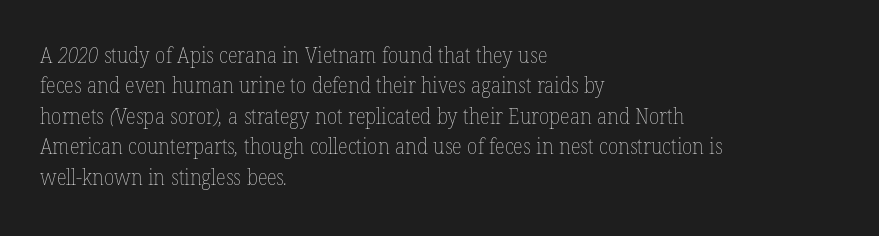
Q: Is the text bold? A: No.
Q: Is the text underlined? A: No.
Q: How is the paragraph aligned? A: Left-aligned.
Q: Is the spacing between letters normal or unusually wide? A: Normal.
Q: Is the spacing between lines tight, normal or loose? A: Normal.
